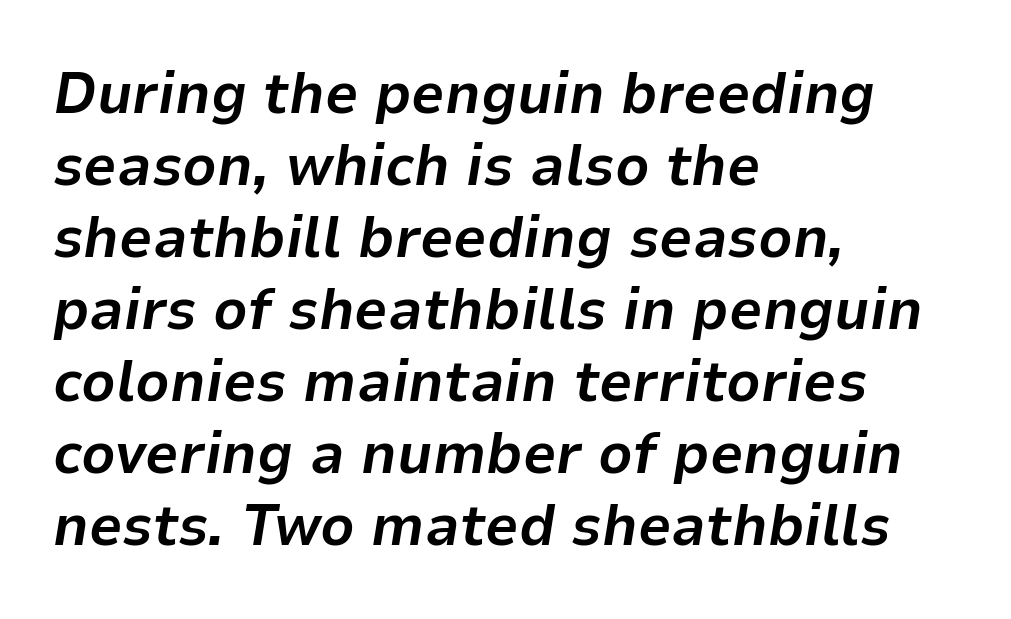
Q: Is the text bold? A: Yes.
Q: Is the text italic (slanted)? A: Yes, it leans right by about 9 degrees.
Q: Is the text underlined? A: No.
Q: How is the paragraph aligned? A: Left-aligned.
Q: Is the spacing between letters normal or unusually wide? A: Normal.
Q: Width (condensed, normal, or wide)? A: Normal.
Q: Stroke contrast? A: Low.
Q: x-height? A: Medium.
Q: Monospaced? A: No.
